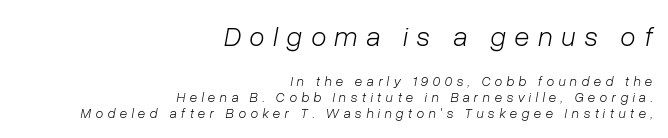
{"italic": "yes", "lean": "right", "slant_degrees": 10, "bold": "no", "weight": "light", "width": "normal", "stroke_contrast": "low", "x_height": "medium", "monospaced": "no", "underline": "no", "align": "right", "line_spacing": "tight", "line_spacing_ratio": 1.15, "letter_spacing": "wide", "letter_spacing_em": 0.31, "larger_block": "first", "size_ratio": 2.0, "glyph_px": 28}
